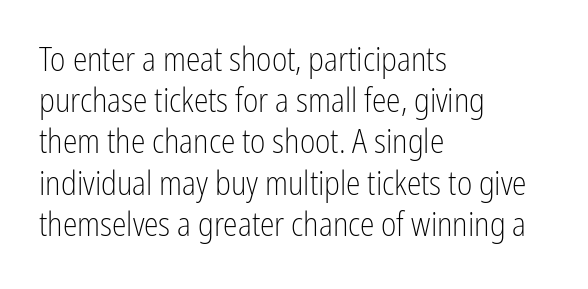
Q: Is the text bold? A: No.
Q: Is the text italic (slanted)? A: No, it is upright.
Q: Is the typeface a serif or a sans-serif typeface? A: Sans-serif.
Q: Is the text underlined? A: No.
Q: How is the paragraph aligned? A: Left-aligned.
Q: Is the spacing between letters normal or unusually wide? A: Normal.
Q: Is the spacing between lines tight, normal or loose? A: Normal.
Q: Width (condensed, normal, or wide)? A: Condensed.
Q: Stroke contrast? A: Low.
Q: x-height? A: Medium.
Q: Monospaced? A: No.
